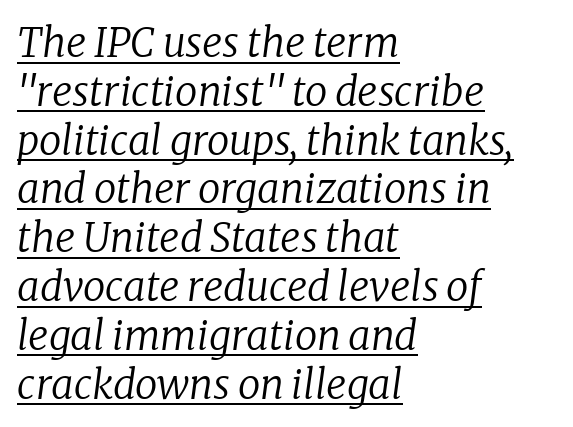
Q: Is the text bold? A: No.
Q: Is the text italic (slanted)? A: Yes, it leans right by about 8 degrees.
Q: Is the typeface a serif or a sans-serif typeface? A: Serif.
Q: Is the text underlined? A: Yes.
Q: How is the paragraph aligned? A: Left-aligned.
Q: Is the spacing between letters normal or unusually wide? A: Normal.
Q: Width (condensed, normal, or wide)? A: Normal.
Q: Stroke contrast? A: Low.
Q: x-height? A: Medium.
Q: Monospaced? A: No.
